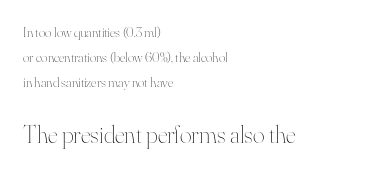
{"italic": "no", "bold": "no", "underline": "no", "align": "left", "line_spacing_ratio": 1.79, "letter_spacing": "normal", "letter_spacing_em": 0.0, "larger_block": "second", "size_ratio": 1.79, "glyph_px": 25}
